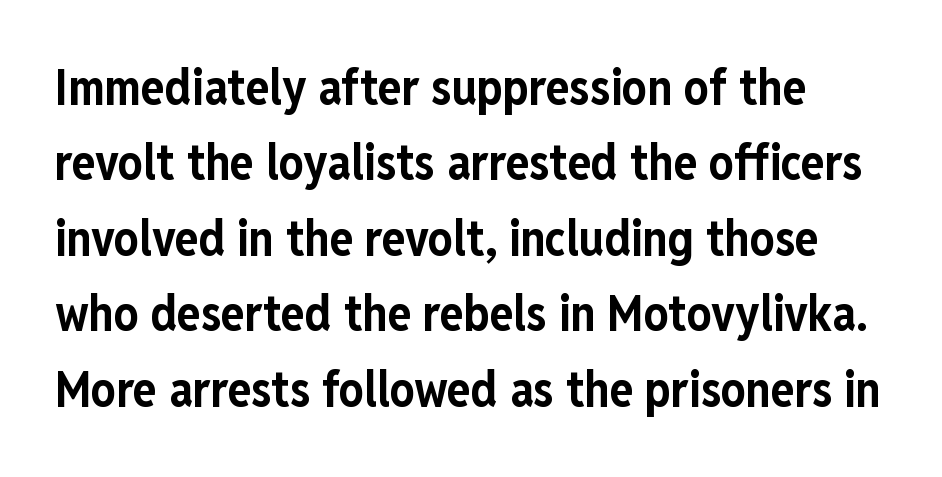
The image shows 49 px bold, condensed sans-serif type, upright; set normal line spacing (1.54x), normal letter spacing, not underlined; low stroke contrast and a medium x-height.
